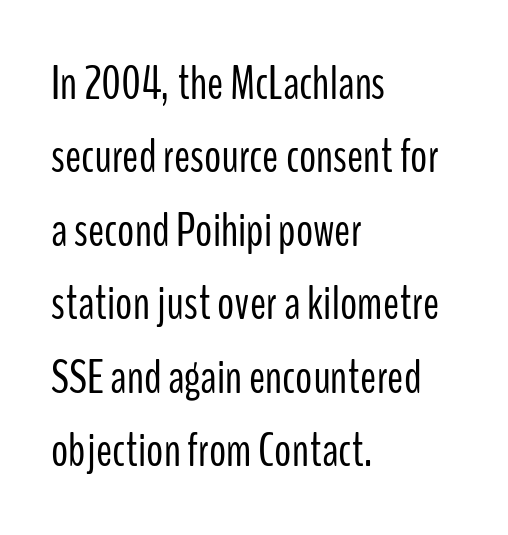
The image shows 48 px light, condensed sans-serif type, upright; set left-aligned, normal line spacing (1.53x), normal letter spacing, not underlined; low stroke contrast and a medium x-height.
